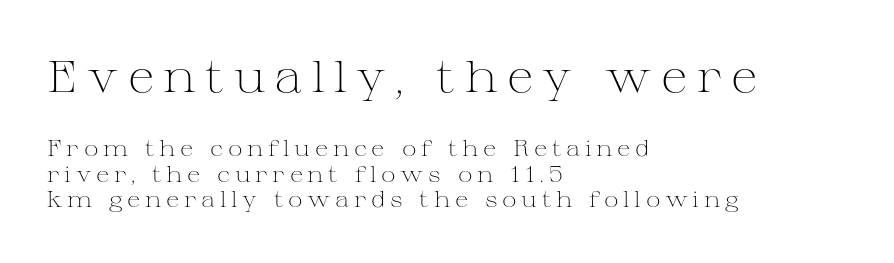
The characters are drawn with everyday or finer stroke widths. Caption: expanded tracking, letters set apart. The emphasis by scale lands on block number one, above. Italic: no, the glyphs are upright roman. Letters rest on an invisible, unmarked baseline.
